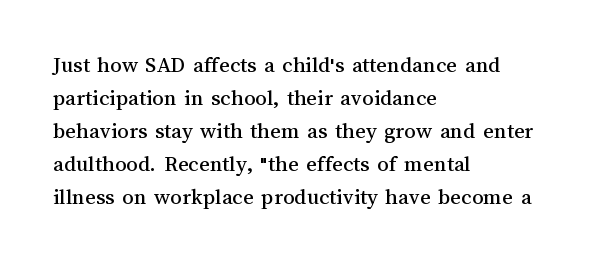
{"italic": "no", "underline": "no", "align": "left", "line_spacing": "normal", "line_spacing_ratio": 1.43, "letter_spacing": "normal", "letter_spacing_em": 0.0, "glyph_px": 23}
